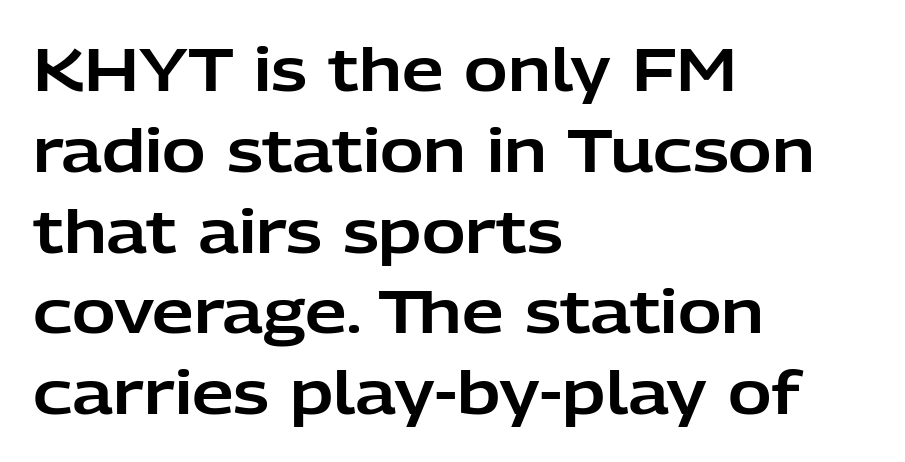
The image shows 59 px sans-serif type, upright; set left-aligned, normal line spacing (1.37x), normal letter spacing, not underlined; low stroke contrast and a medium x-height.
